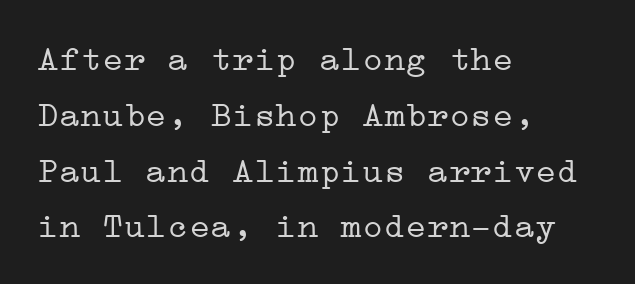
{"serif": "yes", "italic": "no", "bold": "no", "weight": "light", "width": "wide", "stroke_contrast": "low", "x_height": "medium", "underline": "no", "align": "left", "line_spacing": "normal", "line_spacing_ratio": 1.55, "letter_spacing": "normal", "letter_spacing_em": 0.0, "glyph_px": 36}
